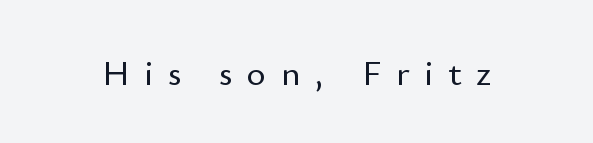
Posture: straight, roman, zero tilt. Nobody drew a line under any word here. Words appear elongated and porous because spacing is wide. The characters display no serif detailing; their extremities are plain.
